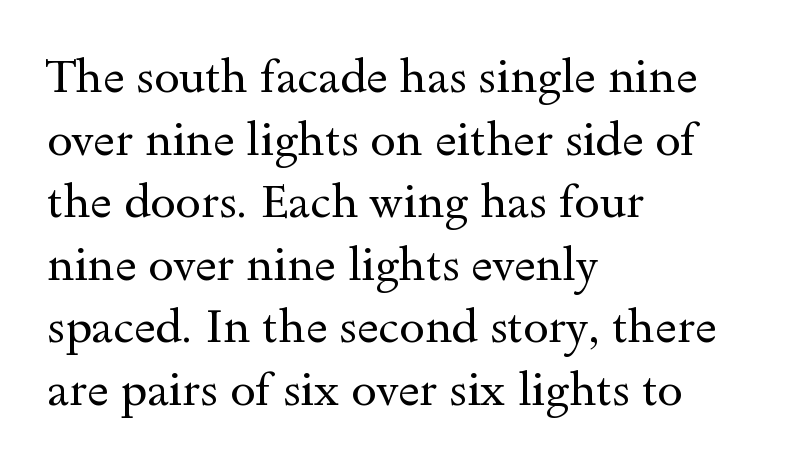
{"serif": "yes", "italic": "no", "bold": "no", "weight": "regular", "width": "wide", "x_height": "small", "monospaced": "no", "underline": "no", "align": "left", "line_spacing": "normal", "line_spacing_ratio": 1.36, "letter_spacing": "normal", "letter_spacing_em": 0.0, "glyph_px": 46}
